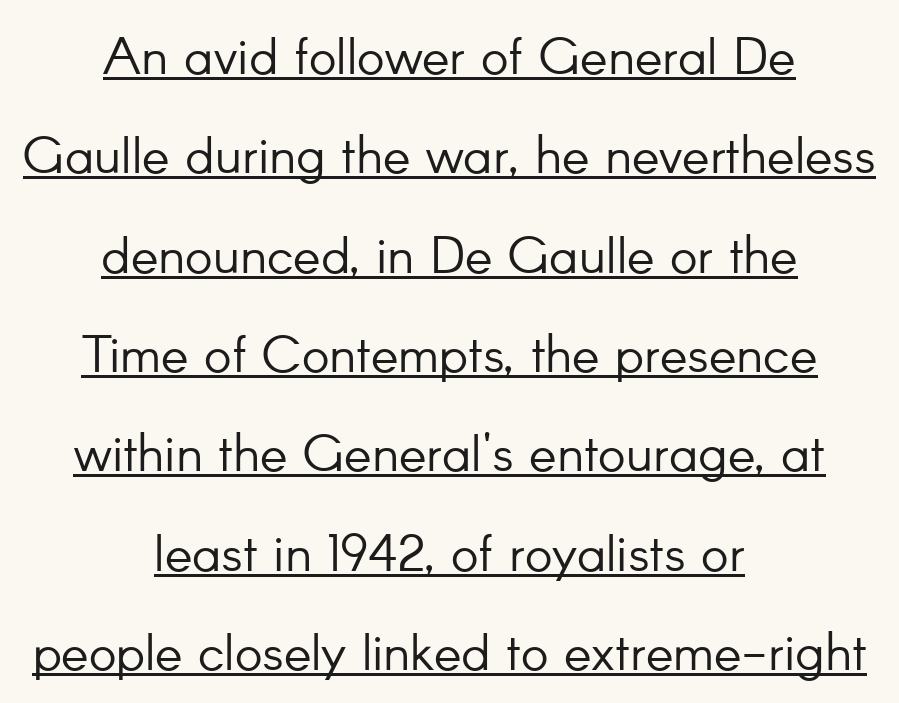
Q: Is the text bold? A: No.
Q: Is the text italic (slanted)? A: No, it is upright.
Q: Is the typeface a serif or a sans-serif typeface? A: Sans-serif.
Q: Is the text underlined? A: Yes.
Q: How is the paragraph aligned? A: Centered.
Q: Is the spacing between letters normal or unusually wide? A: Normal.
Q: Is the spacing between lines tight, normal or loose? A: Loose.
Q: Width (condensed, normal, or wide)? A: Normal.
Q: Stroke contrast? A: Low.
Q: x-height? A: Small.
Q: Monospaced? A: No.
